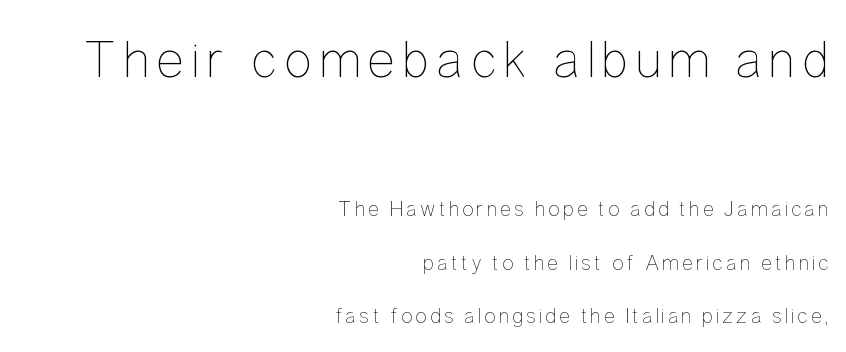
{"italic": "no", "bold": "no", "weight": "thin", "width": "condensed", "stroke_contrast": "low", "x_height": "medium", "monospaced": "no", "underline": "no", "align": "right", "line_spacing": "loose", "line_spacing_ratio": 2.43, "larger_block": "first", "size_ratio": 2.45, "glyph_px": 54}
